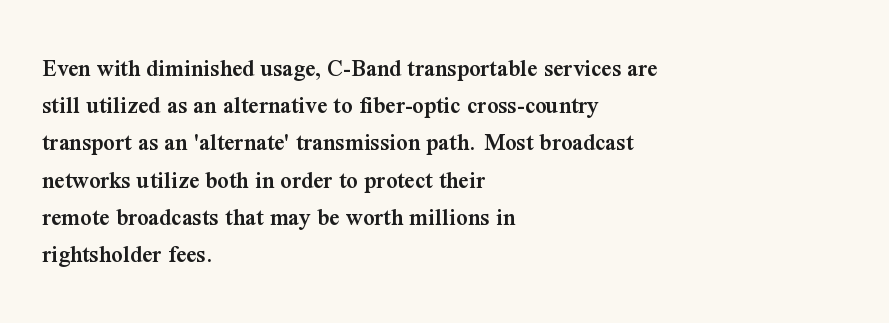
{"italic": "no", "bold": "semi", "underline": "no", "align": "left", "line_spacing": "normal", "line_spacing_ratio": 1.49, "letter_spacing": "normal", "letter_spacing_em": 0.0, "glyph_px": 25}
